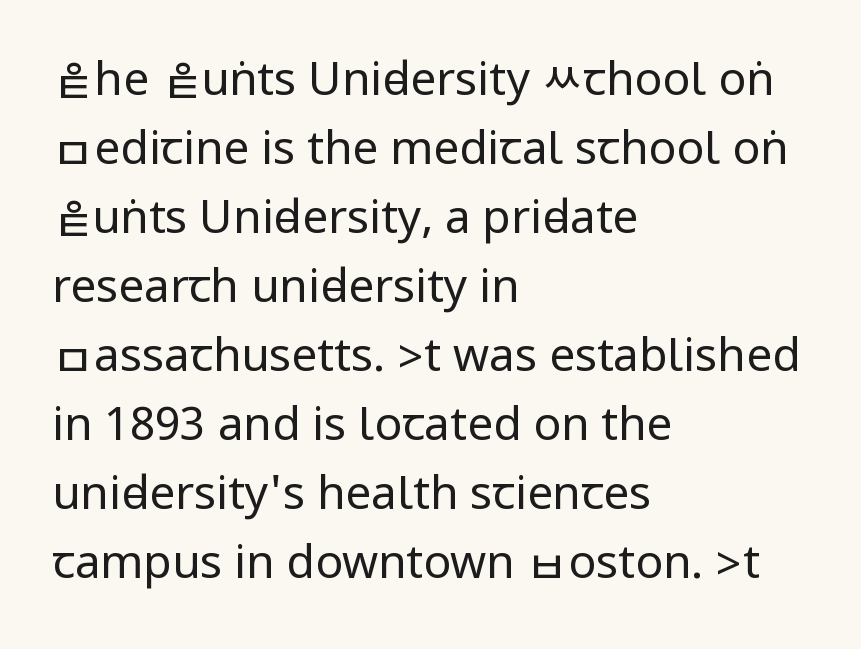
The image shows 46 px regular-weight, condensed sans-serif type, upright; set left-aligned, normal line spacing (1.5x), normal letter spacing, not underlined; low stroke contrast.
